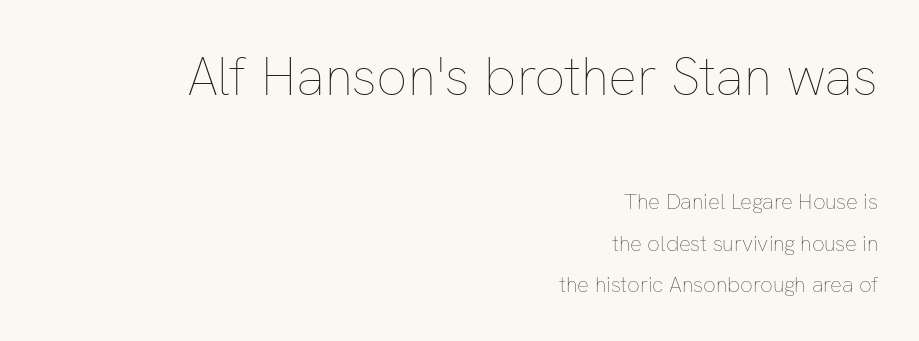
{"italic": "no", "bold": "no", "weight": "thin", "width": "normal", "stroke_contrast": "low", "x_height": "medium", "monospaced": "no", "underline": "no", "align": "right", "line_spacing": "loose", "line_spacing_ratio": 1.9, "letter_spacing": "normal", "letter_spacing_em": 0.0, "larger_block": "first", "size_ratio": 2.45, "glyph_px": 54}
